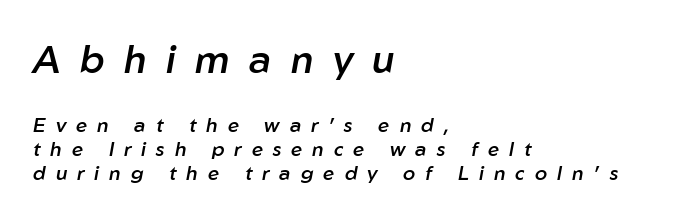
{"italic": "yes", "lean": "right", "slant_degrees": 10, "bold": "semi", "weight": "semibold", "width": "normal", "stroke_contrast": "low", "x_height": "medium", "monospaced": "no", "underline": "no", "align": "left", "line_spacing_ratio": 1.2, "letter_spacing": "wide", "letter_spacing_em": 0.5, "larger_block": "first", "size_ratio": 1.95, "glyph_px": 39}
